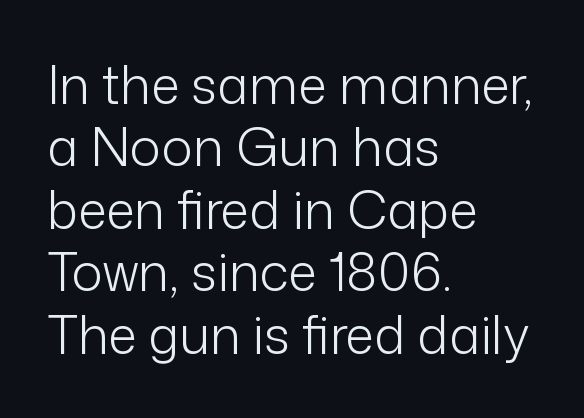
The image shows 52 px light sans-serif type, upright; set left-aligned, line spacing 1.2x, normal letter spacing, not underlined; low stroke contrast and a medium x-height.
